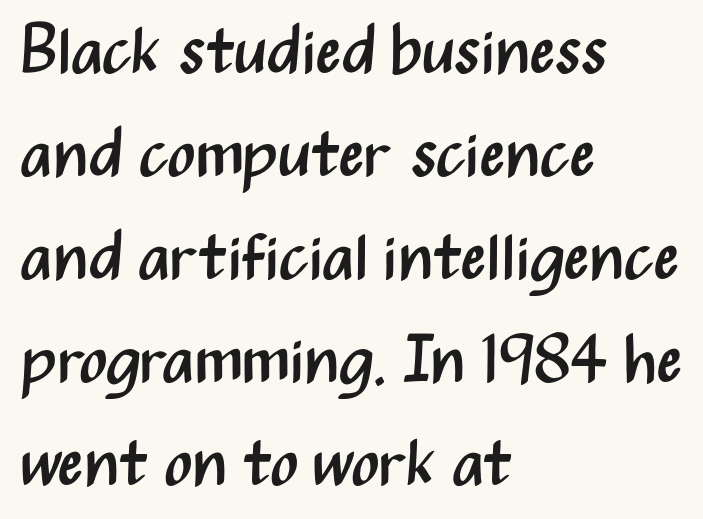
The string is rendered with underlining switched off. Vertical stems look standard width or narrower in stroke. A typesetter would call this zero additional tracking. The rows are spaced the way most documents space them. This sample uses a sans-serif face.
